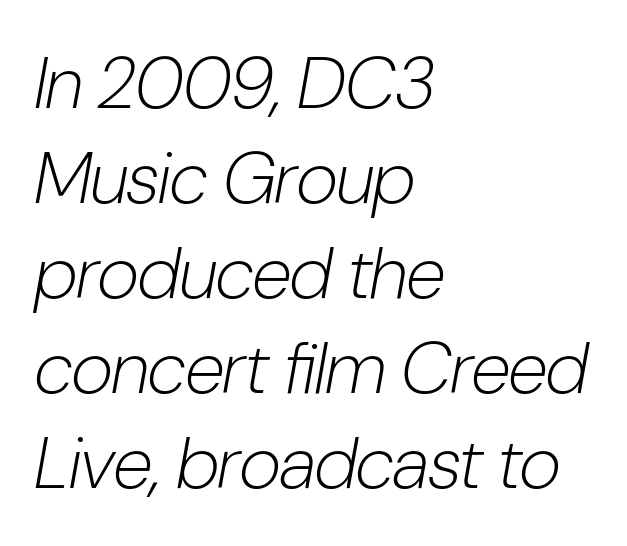
A bare baseline throughout the passage. Whoever set this chose a conventional vertical rhythm. This sample uses plain, unmodified letter spacing. The face used here has a pronounced slope to its letters. This is not heavy type; no bold has been used. The passage shown is typed in a proportional face where columns would drift.
